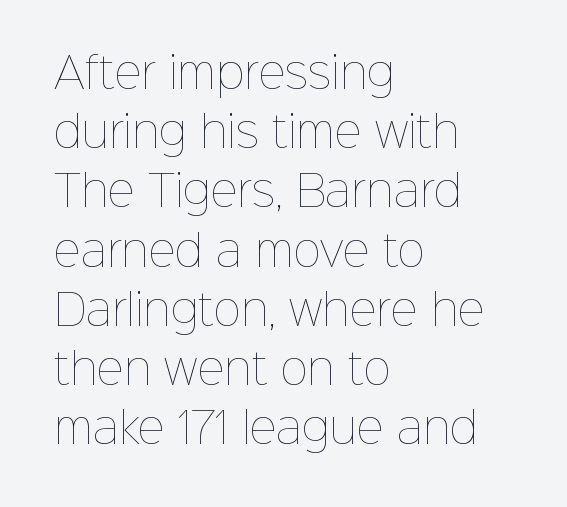
Q: Is the text bold? A: No.
Q: Is the text italic (slanted)? A: No, it is upright.
Q: Is the text underlined? A: No.
Q: How is the paragraph aligned? A: Left-aligned.
Q: Is the spacing between letters normal or unusually wide? A: Normal.
Q: Is the spacing between lines tight, normal or loose? A: Normal.
Q: Width (condensed, normal, or wide)? A: Normal.
Q: Stroke contrast? A: Low.
Q: x-height? A: Medium.
Q: Monospaced? A: No.
